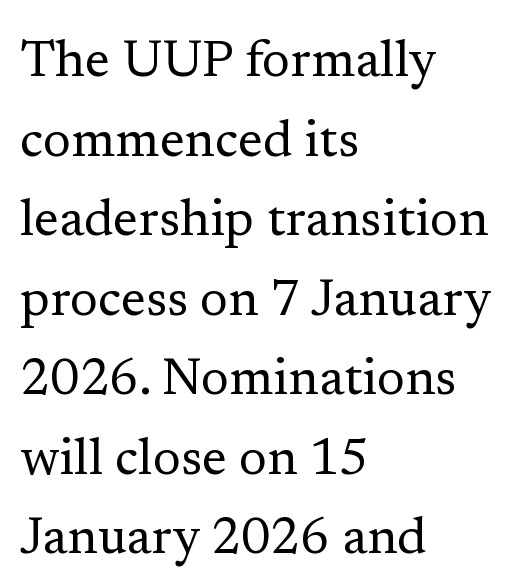
Q: Is the text bold? A: No.
Q: Is the text italic (slanted)? A: No, it is upright.
Q: Is the typeface a serif or a sans-serif typeface? A: Serif.
Q: Is the text underlined? A: No.
Q: How is the paragraph aligned? A: Left-aligned.
Q: Is the spacing between letters normal or unusually wide? A: Normal.
Q: Is the spacing between lines tight, normal or loose? A: Normal.
Q: Width (condensed, normal, or wide)? A: Normal.
Q: Stroke contrast? A: Low.
Q: x-height? A: Medium.
Q: Monospaced? A: No.
